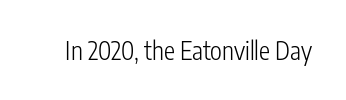
The image shows 25 px text type, upright; set normal letter spacing, not underlined.
